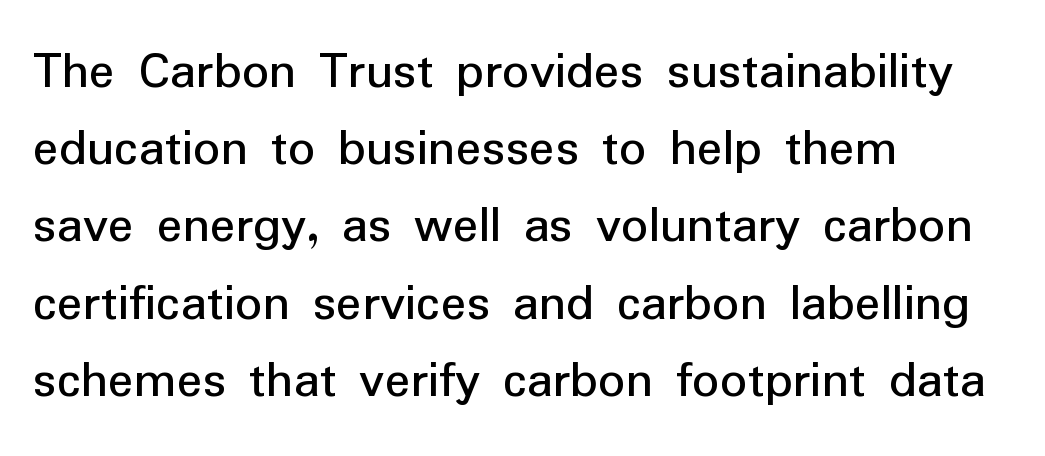
The image shows 54 px regular-weight sans-serif type, upright; set left-aligned, normal line spacing (1.43x), normal letter spacing, not underlined; low stroke contrast and a medium x-height.
